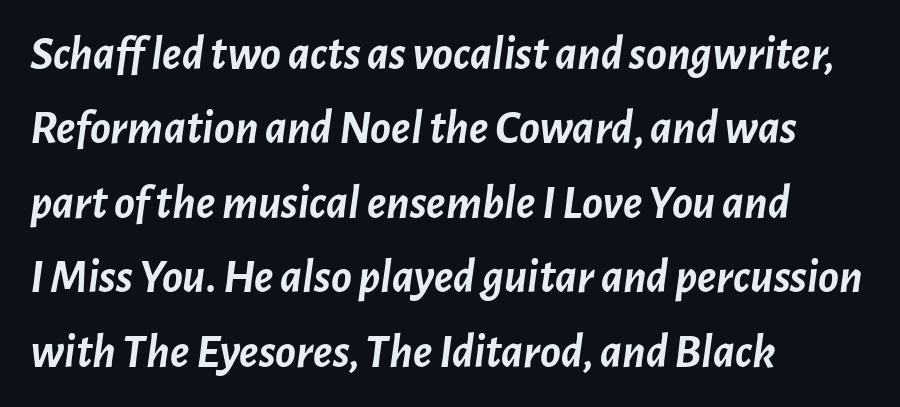
{"italic": "yes", "lean": "right", "slant_degrees": 7, "bold": "yes", "weight": "semibold", "width": "normal", "stroke_contrast": "low", "x_height": "medium", "monospaced": "no", "underline": "no", "align": "left", "line_spacing": "normal", "line_spacing_ratio": 1.55, "letter_spacing": "normal", "letter_spacing_em": 0.0, "glyph_px": 48}
